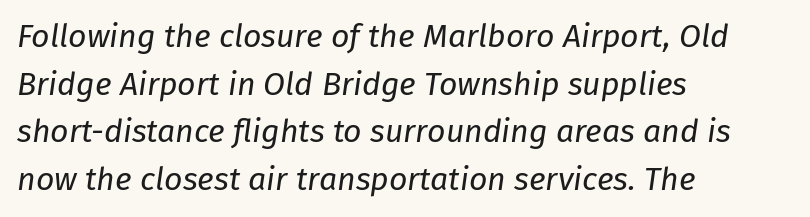
The image shows 32 px regular-weight type, italic (leaning right); set left-aligned, normal line spacing (1.49x), normal letter spacing, not underlined; low stroke contrast and a medium x-height.
